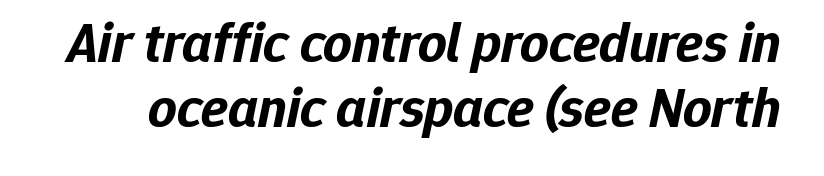
{"italic": "yes", "lean": "right", "slant_degrees": 12, "bold": "yes", "weight": "bold", "width": "normal", "stroke_contrast": "low", "x_height": "medium", "monospaced": "no", "underline": "no", "line_spacing_ratio": 1.16, "letter_spacing": "normal", "letter_spacing_em": 0.0, "glyph_px": 56}
